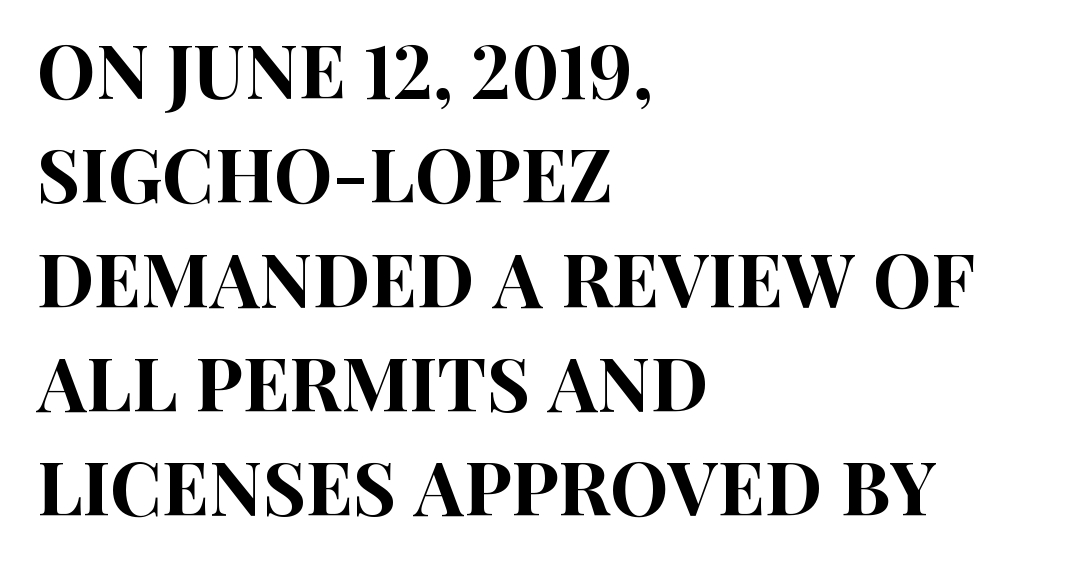
The image shows 74 px condensed sans-serif type, upright; set left-aligned, normal line spacing (1.41x), normal letter spacing, not underlined; high stroke contrast and a large x-height.
